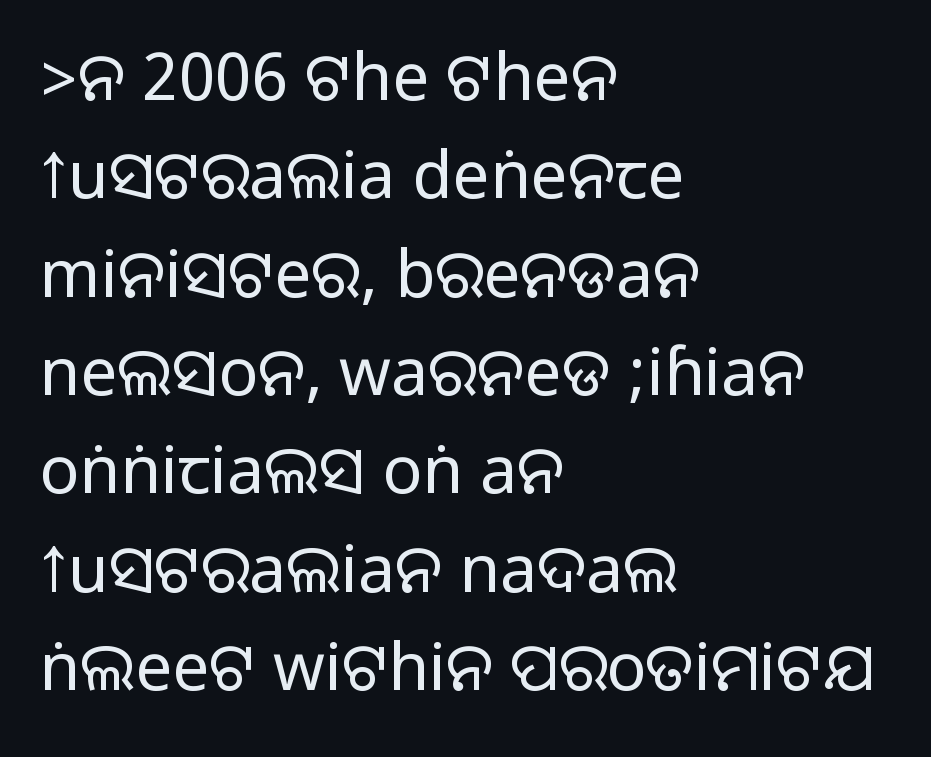
Q: Is the text italic (slanted)? A: No, it is upright.
Q: Is the typeface a serif or a sans-serif typeface? A: Sans-serif.
Q: Is the text underlined? A: No.
Q: How is the paragraph aligned? A: Left-aligned.
Q: Is the spacing between letters normal or unusually wide? A: Normal.
Q: Is the spacing between lines tight, normal or loose? A: Normal.
Q: Width (condensed, normal, or wide)? A: Normal.
Q: Stroke contrast? A: Medium.
Q: Monospaced? A: No.
